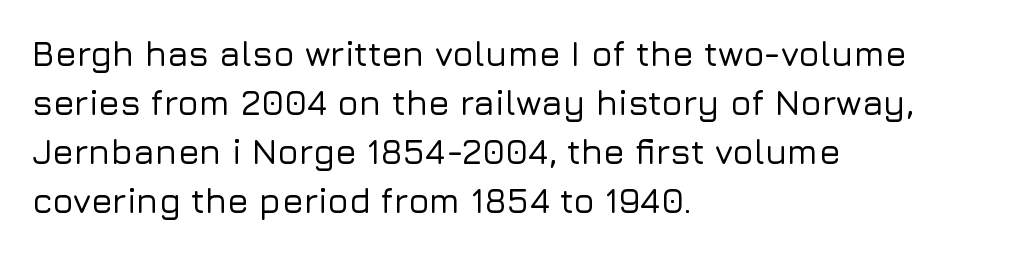
{"serif": "no", "italic": "no", "width": "normal", "stroke_contrast": "low", "x_height": "medium", "monospaced": "no", "underline": "no", "align": "left", "line_spacing": "normal", "line_spacing_ratio": 1.4, "letter_spacing": "normal", "letter_spacing_em": 0.0, "glyph_px": 35}
